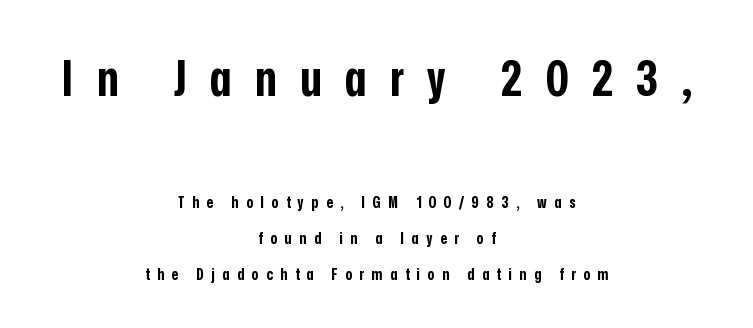
{"serif": "no", "italic": "no", "bold": "yes", "weight": "bold", "width": "condensed", "stroke_contrast": "low", "x_height": "medium", "monospaced": "no", "underline": "no", "align": "center", "line_spacing": "loose", "line_spacing_ratio": 2.23, "letter_spacing": "wide", "letter_spacing_em": 0.48, "larger_block": "first", "size_ratio": 3.06, "glyph_px": 49}
